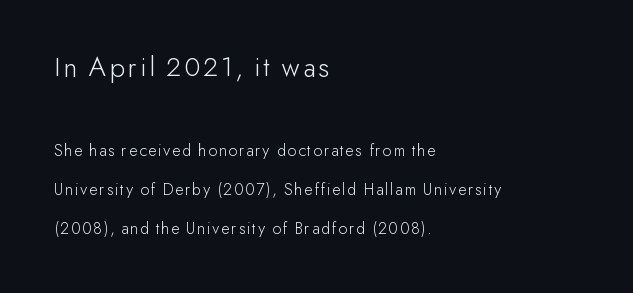
What's the leading like? Stretched, with rows far apart. Upright lettering throughout. The paragraph has a hard left edge and a soft right edge. No word sits above an underline. This is not heavy type; no bold has been used.
